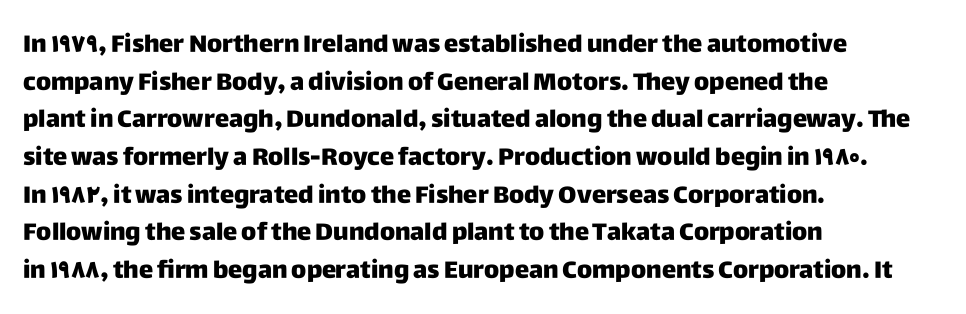
The image shows 24 px text type, upright; set left-aligned, normal line spacing (1.57x), normal letter spacing, not underlined.
